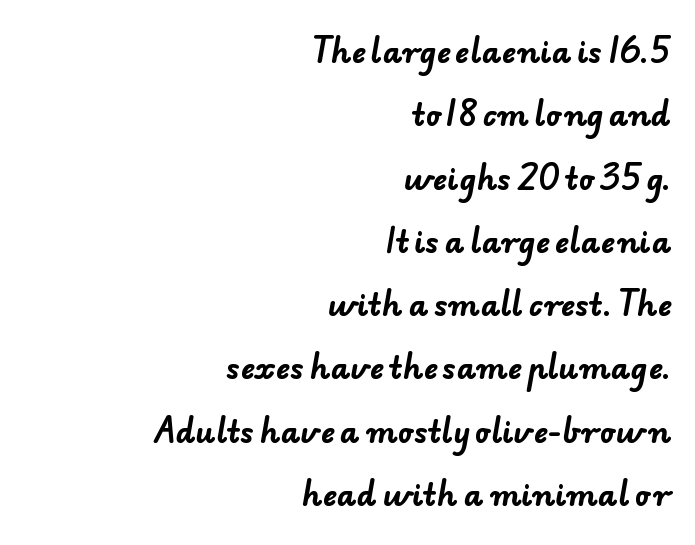
{"serif": "no", "bold": "yes", "weight": "bold", "width": "normal", "stroke_contrast": "low", "x_height": "small", "monospaced": "no", "underline": "no", "align": "right", "line_spacing": "loose", "line_spacing_ratio": 2.11, "letter_spacing": "normal", "letter_spacing_em": 0.0, "glyph_px": 30}
